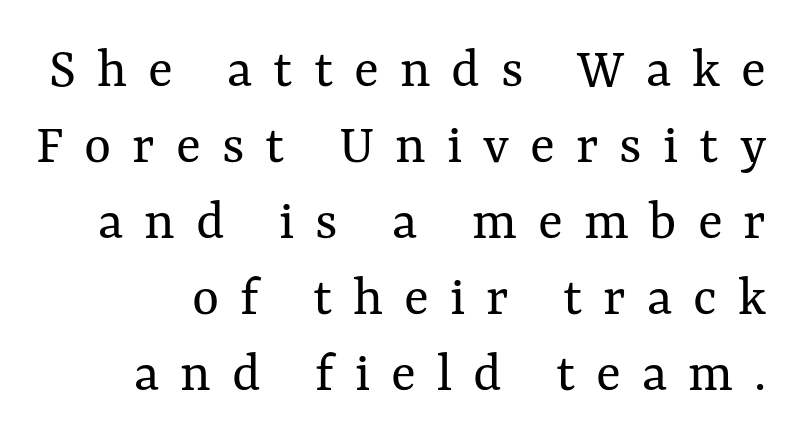
Successive baselines arrive at the customary interval. The letterforms stand isolated, each surrounded by extra space. Summary of weight: not heavy and not bold. The gap between lines stays unmarked.
